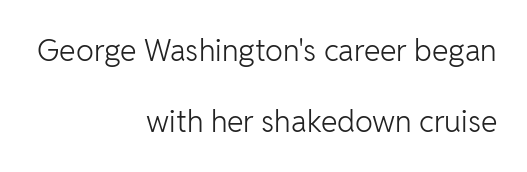
Q: Is the text bold? A: No.
Q: Is the text italic (slanted)? A: No, it is upright.
Q: Is the typeface a serif or a sans-serif typeface? A: Sans-serif.
Q: Is the text underlined? A: No.
Q: How is the paragraph aligned? A: Right-aligned.
Q: Is the spacing between letters normal or unusually wide? A: Normal.
Q: Is the spacing between lines tight, normal or loose? A: Loose.
Q: Width (condensed, normal, or wide)? A: Normal.
Q: Stroke contrast? A: Low.
Q: x-height? A: Medium.
Q: Monospaced? A: No.
